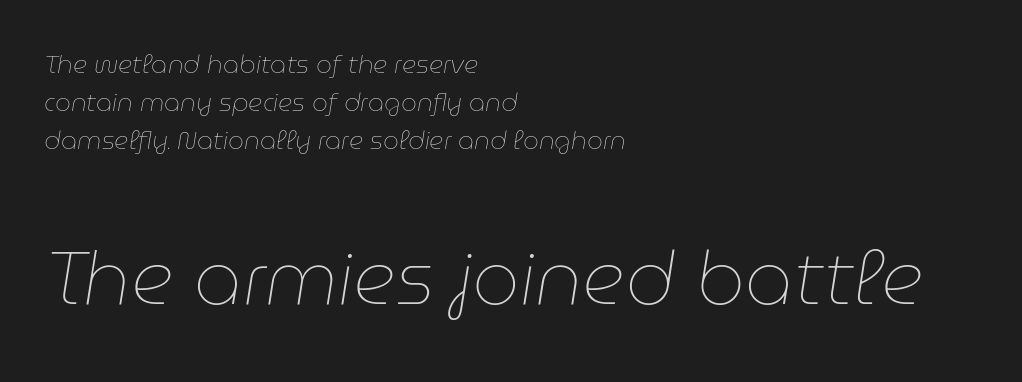
{"italic": "yes", "lean": "right", "slant_degrees": 9, "bold": "no", "weight": "thin", "width": "normal", "stroke_contrast": "low", "x_height": "medium", "monospaced": "no", "underline": "no", "align": "left", "line_spacing": "normal", "line_spacing_ratio": 1.52, "letter_spacing": "normal", "letter_spacing_em": 0.0, "larger_block": "second", "size_ratio": 3.0, "glyph_px": 75}
